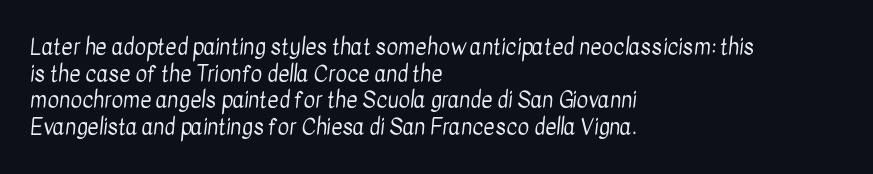
Q: Is the text bold? A: No.
Q: Is the text underlined? A: No.
Q: How is the paragraph aligned? A: Left-aligned.
Q: Is the spacing between letters normal or unusually wide? A: Normal.
